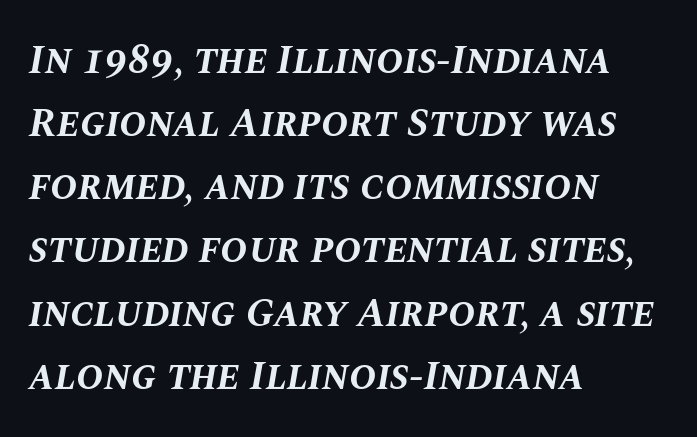
Q: Is the text bold? A: Yes.
Q: Is the text italic (slanted)? A: Yes, it leans right by about 10 degrees.
Q: Is the text underlined? A: No.
Q: How is the paragraph aligned? A: Left-aligned.
Q: Is the spacing between letters normal or unusually wide? A: Normal.
Q: Is the spacing between lines tight, normal or loose? A: Normal.
Q: Width (condensed, normal, or wide)? A: Normal.
Q: Stroke contrast? A: Medium.
Q: x-height? A: Large.
Q: Monospaced? A: No.
